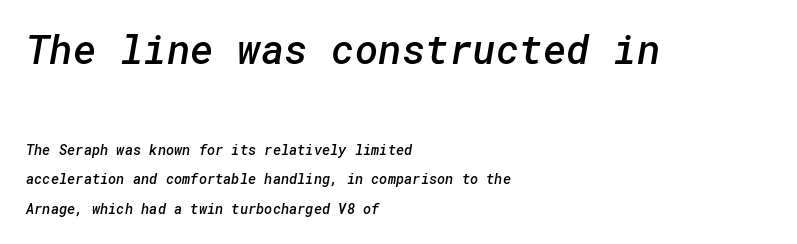
{"serif": "no", "bold": "semi", "weight": "semibold", "width": "normal", "stroke_contrast": "low", "x_height": "medium", "underline": "no", "align": "left", "line_spacing": "loose", "line_spacing_ratio": 2.1, "letter_spacing": "normal", "letter_spacing_em": 0.0, "larger_block": "first", "size_ratio": 2.86, "glyph_px": 40}
